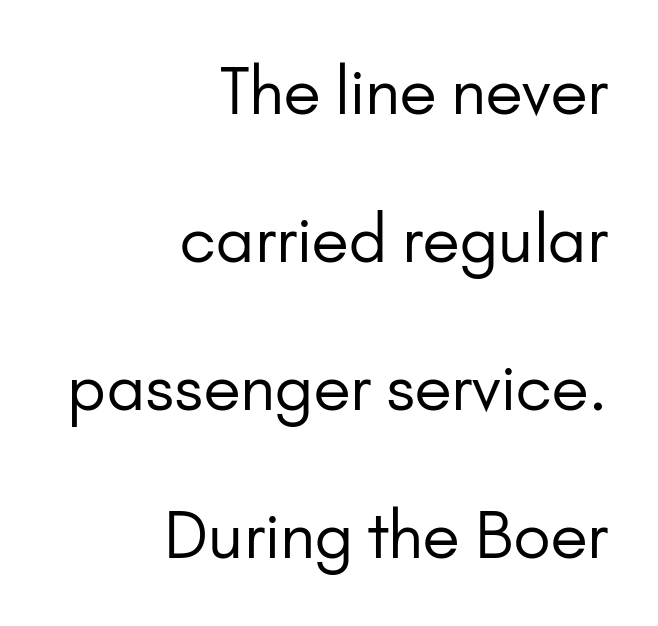
Each letter keeps its own natural width here, so spacing adapts to shape. The gaps between neighbouring characters are ordinary and unremarkable. Casual observation: everything's shoved over to the right. The typeface chosen for these lines omits serifs. The area under the type is left untouched.
